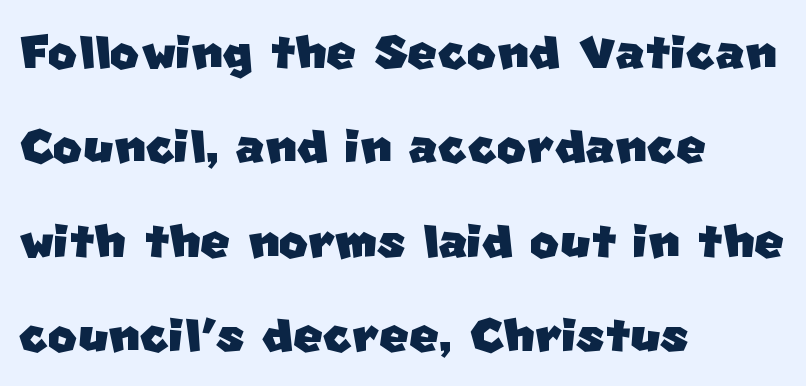
Q: Is the typeface a serif or a sans-serif typeface? A: Sans-serif.
Q: Is the text underlined? A: No.
Q: How is the paragraph aligned? A: Left-aligned.
Q: Is the spacing between letters normal or unusually wide? A: Normal.
Q: Is the spacing between lines tight, normal or loose? A: Normal.
Q: Width (condensed, normal, or wide)? A: Normal.
Q: Stroke contrast? A: Low.
Q: x-height? A: Large.
Q: Monospaced? A: No.
